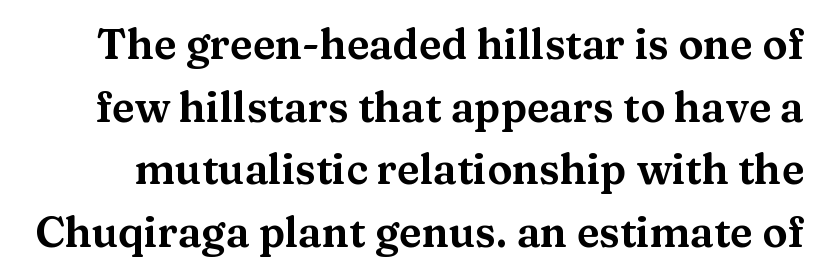
{"serif": "yes", "italic": "no", "width": "wide", "stroke_contrast": "medium", "x_height": "medium", "monospaced": "no", "underline": "no", "line_spacing": "normal", "line_spacing_ratio": 1.49, "letter_spacing": "normal", "letter_spacing_em": 0.0, "glyph_px": 42}
